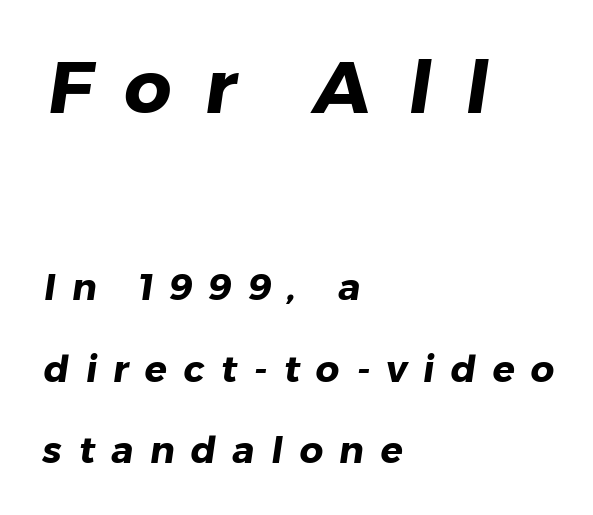
The emphasis by scale lands on block number one, above. The face used here is proportionally spaced, like ordinary book or web type. A bare baseline throughout the passage. Check where the strokes stop: nothing finishes them off — pure sans. Weight: bold. Letter spacing: wide.
